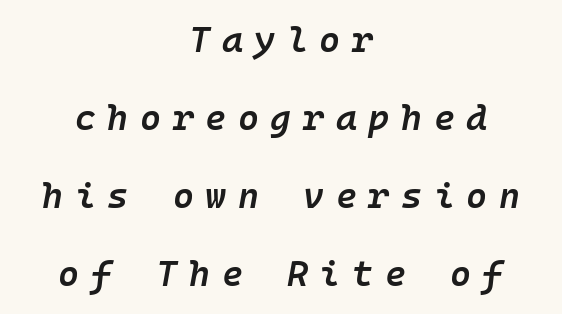
The image shows 36 px semibold type, italic (leaning right), monospaced; set centered, loose line spacing (2.17x), unusually wide letter spacing (+0.32 em), not underlined; low stroke contrast and a medium x-height.
